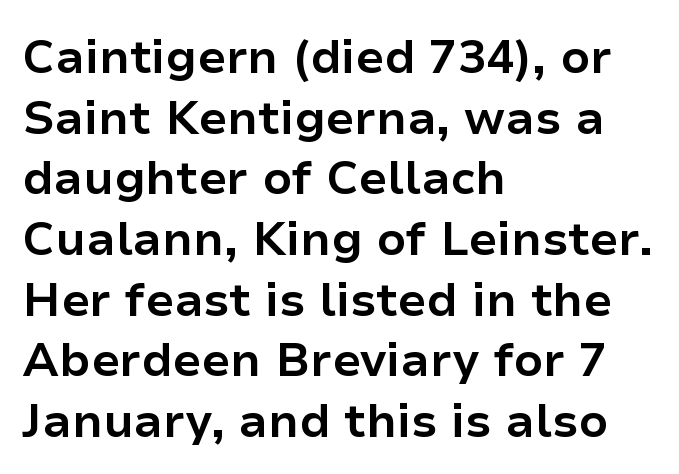
Q: Is the text bold? A: Yes.
Q: Is the text italic (slanted)? A: No, it is upright.
Q: Is the typeface a serif or a sans-serif typeface? A: Sans-serif.
Q: Is the text underlined? A: No.
Q: How is the paragraph aligned? A: Left-aligned.
Q: Is the spacing between letters normal or unusually wide? A: Normal.
Q: Is the spacing between lines tight, normal or loose? A: Normal.
Q: Width (condensed, normal, or wide)? A: Normal.
Q: Stroke contrast? A: Low.
Q: x-height? A: Medium.
Q: Monospaced? A: No.
